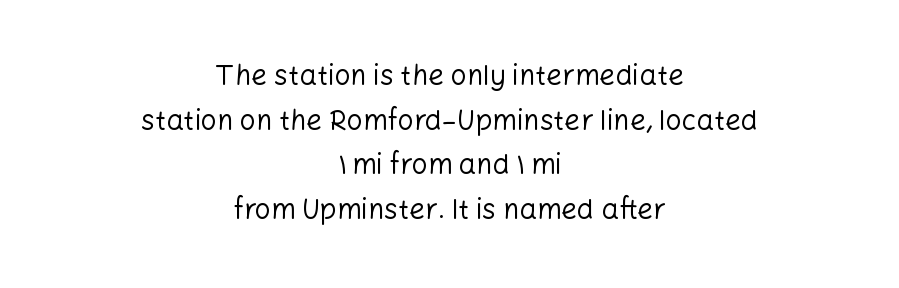
The image shows 28 px regular-weight sans-serif type, upright; set centered, normal line spacing (1.59x), normal letter spacing, not underlined; low stroke contrast and a medium x-height.
